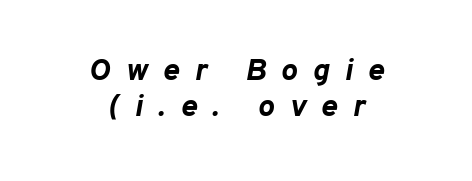
Q: Is the text bold? A: Yes.
Q: Is the text italic (slanted)? A: Yes, it leans right by about 10 degrees.
Q: Is the text underlined? A: No.
Q: How is the paragraph aligned? A: Centered.
Q: Is the spacing between letters normal or unusually wide? A: Unusually wide.
Q: Width (condensed, normal, or wide)? A: Normal.
Q: Stroke contrast? A: Low.
Q: x-height? A: Medium.
Q: Monospaced? A: No.
